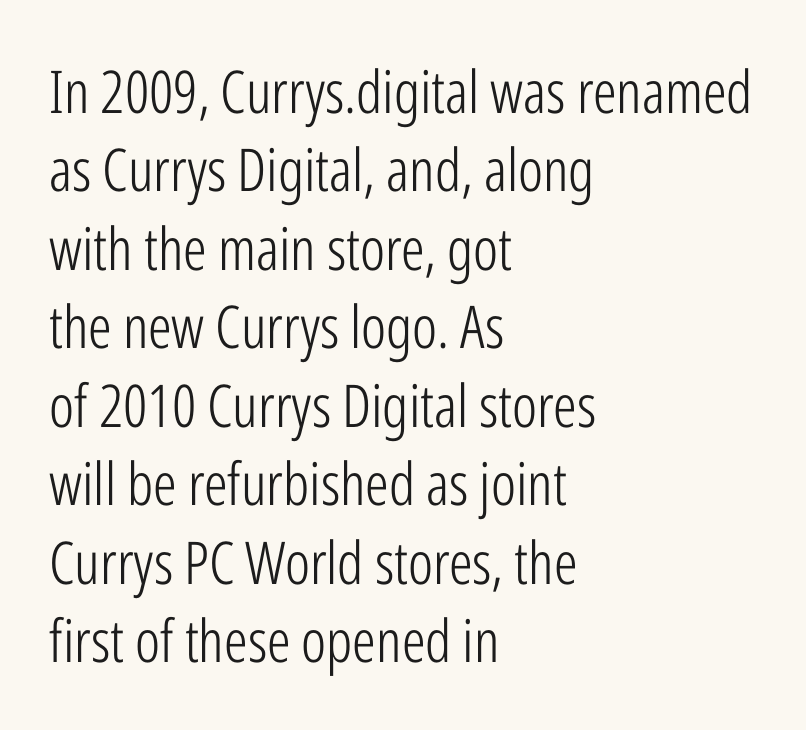
Q: Is the text bold? A: No.
Q: Is the text italic (slanted)? A: No, it is upright.
Q: Is the typeface a serif or a sans-serif typeface? A: Sans-serif.
Q: Is the text underlined? A: No.
Q: How is the paragraph aligned? A: Left-aligned.
Q: Is the spacing between letters normal or unusually wide? A: Normal.
Q: Is the spacing between lines tight, normal or loose? A: Normal.
Q: Width (condensed, normal, or wide)? A: Condensed.
Q: Stroke contrast? A: Low.
Q: x-height? A: Medium.
Q: Monospaced? A: No.
